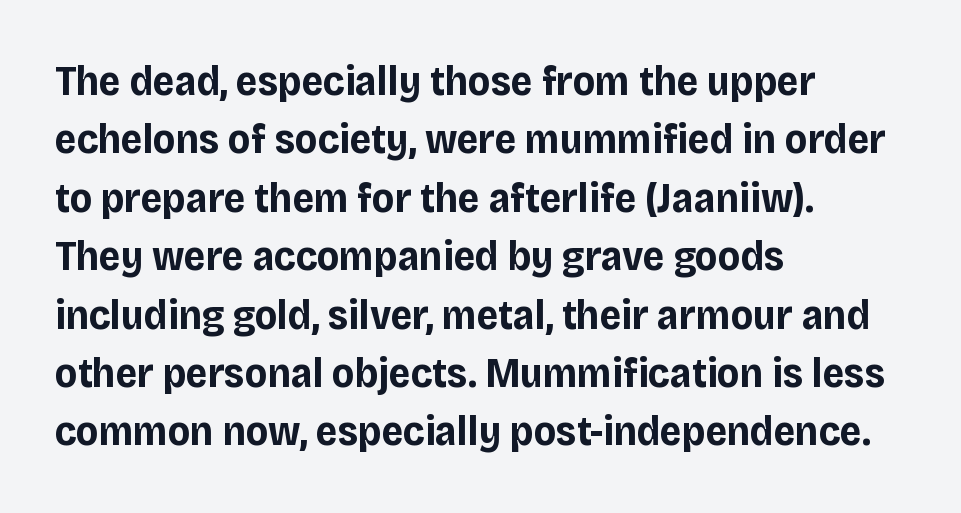
{"serif": "no", "italic": "no", "bold": "yes", "weight": "bold", "width": "normal", "stroke_contrast": "low", "x_height": "large", "monospaced": "no", "underline": "no", "align": "left", "line_spacing": "normal", "line_spacing_ratio": 1.39, "letter_spacing": "normal", "letter_spacing_em": 0.0, "glyph_px": 42}
